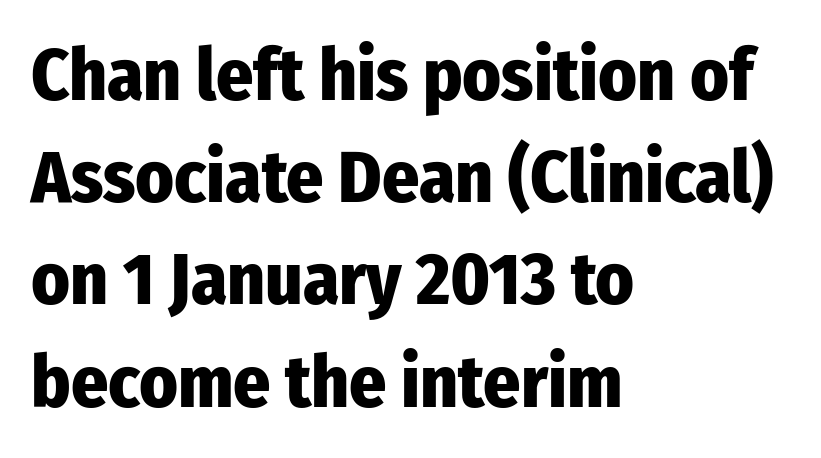
{"serif": "no", "italic": "no", "bold": "yes", "weight": "heavy", "width": "condensed", "stroke_contrast": "low", "x_height": "medium", "monospaced": "no", "underline": "no", "align": "left", "line_spacing": "normal", "line_spacing_ratio": 1.4, "letter_spacing": "normal", "letter_spacing_em": 0.0, "glyph_px": 73}
